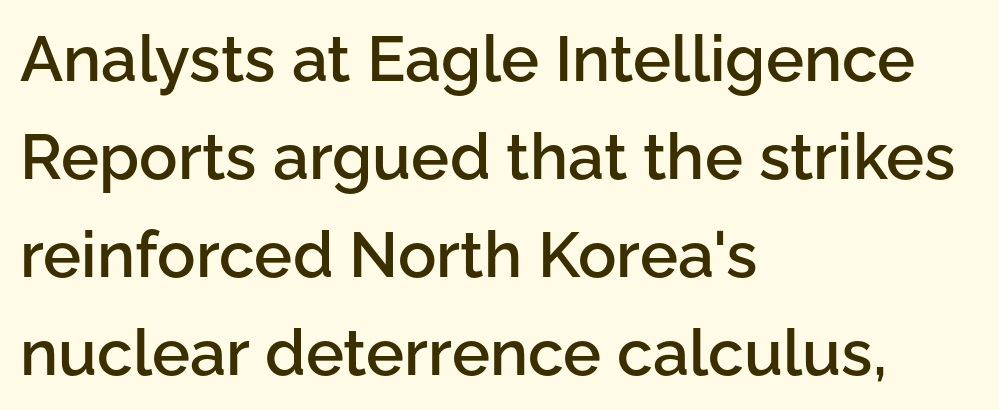
Q: Is the text bold? A: Semi-bold.
Q: Is the text italic (slanted)? A: No, it is upright.
Q: Is the typeface a serif or a sans-serif typeface? A: Sans-serif.
Q: Is the text underlined? A: No.
Q: How is the paragraph aligned? A: Left-aligned.
Q: Is the spacing between letters normal or unusually wide? A: Normal.
Q: Is the spacing between lines tight, normal or loose? A: Normal.
Q: Width (condensed, normal, or wide)? A: Normal.
Q: Stroke contrast? A: Low.
Q: x-height? A: Medium.
Q: Monospaced? A: No.
